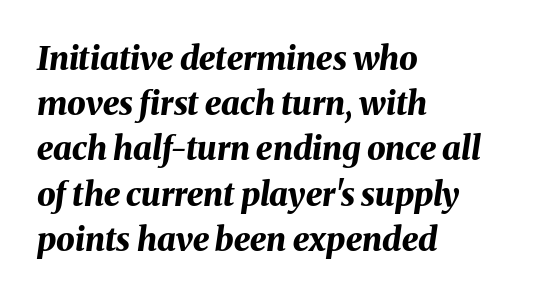
{"italic": "yes", "lean": "right", "slant_degrees": 8, "bold": "yes", "weight": "bold", "width": "normal", "stroke_contrast": "medium", "x_height": "medium", "monospaced": "no", "underline": "no", "align": "left", "line_spacing": "normal", "line_spacing_ratio": 1.37, "letter_spacing": "normal", "letter_spacing_em": 0.0, "glyph_px": 33}
